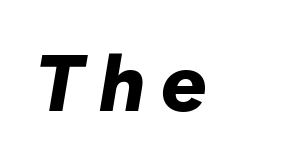
Q: Is the text bold? A: Yes.
Q: Is the text italic (slanted)? A: Yes, it leans right by about 10 degrees.
Q: Is the text underlined? A: No.
Q: How is the paragraph aligned? A: Left-aligned.
Q: Is the spacing between letters normal or unusually wide? A: Unusually wide.
Q: Width (condensed, normal, or wide)? A: Normal.
Q: Stroke contrast? A: Low.
Q: x-height? A: Medium.
Q: Monospaced? A: No.
